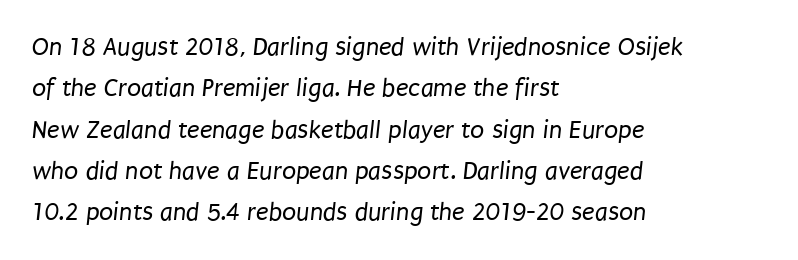
Q: Is the text bold? A: No.
Q: Is the text underlined? A: No.
Q: How is the paragraph aligned? A: Left-aligned.
Q: Is the spacing between letters normal or unusually wide? A: Normal.
Q: Is the spacing between lines tight, normal or loose? A: Normal.
